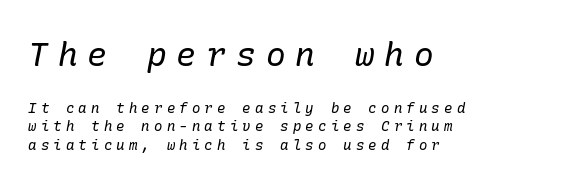
Q: Is the text bold? A: No.
Q: Is the text italic (slanted)? A: Yes, it leans right by about 10 degrees.
Q: Is the typeface a serif or a sans-serif typeface? A: Sans-serif.
Q: Is the text underlined? A: No.
Q: How is the paragraph aligned? A: Left-aligned.
Q: Is the spacing between letters normal or unusually wide? A: Unusually wide.
Q: Is the spacing between lines tight, normal or loose? A: Normal.
Q: Which block of text is set in a larger size, the first (top) or the second (bottom)? A: The first (top) one.
Q: Width (condensed, normal, or wide)? A: Normal.
Q: Stroke contrast? A: Low.
Q: x-height? A: Medium.
